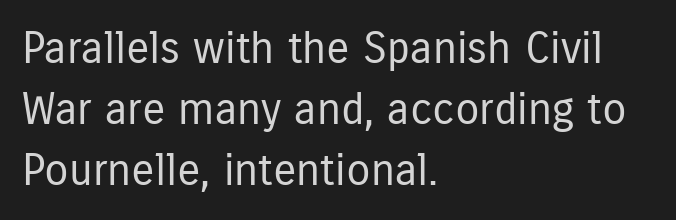
The image shows 44 px regular-weight, condensed sans-serif type, upright; set left-aligned, normal line spacing (1.39x), normal letter spacing, not underlined; low stroke contrast and a medium x-height.
